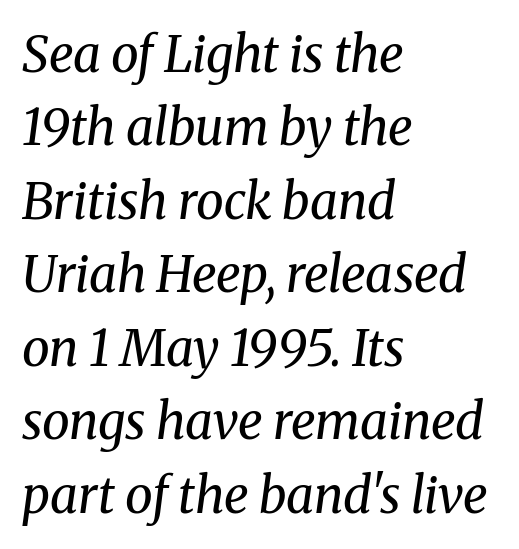
Look at the tracking — it's just the regular setting, nothing added. Each stroke keeps to a modest, everyday thickness or less. You can tell it's italic because the verticals aren't actually vertical. Character widths vary here, with narrow letters taking less room than wide ones.
